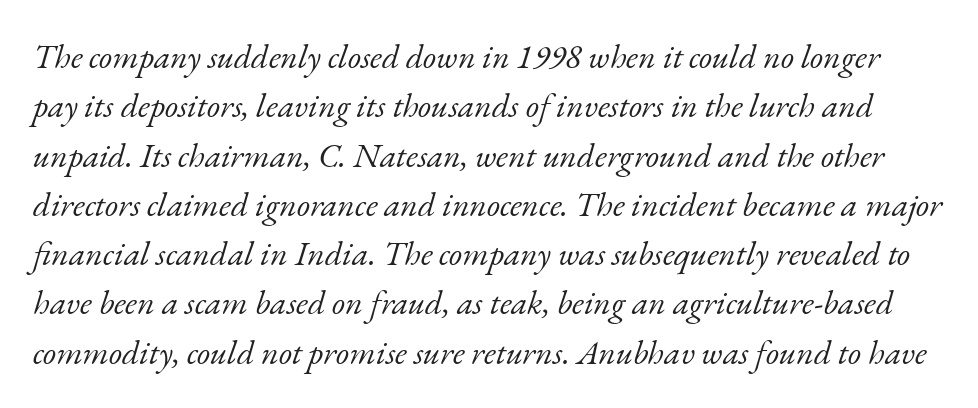
{"serif": "yes", "italic": "yes", "lean": "right", "slant_degrees": 17, "bold": "no", "weight": "light", "width": "normal", "stroke_contrast": "low", "x_height": "small", "monospaced": "no", "underline": "no", "line_spacing": "normal", "line_spacing_ratio": 1.45, "letter_spacing": "normal", "letter_spacing_em": 0.0, "glyph_px": 34}
